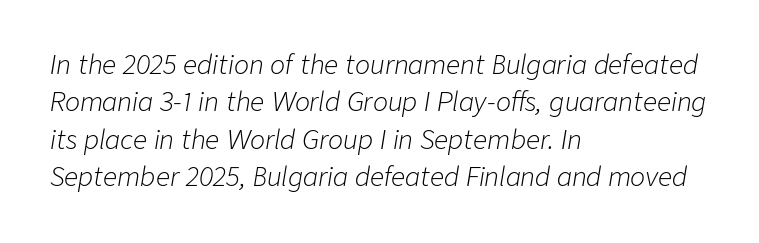
Observe the ordinary spacing: letters are neighbours, not strangers. The space directly below the letters is spotless. Line starts are locked; line ends wander. The letters look calm and open, with moderate or lighter stems. The text carries the slant typical of an italic or oblique font. The space between consecutive lines is moderate.
